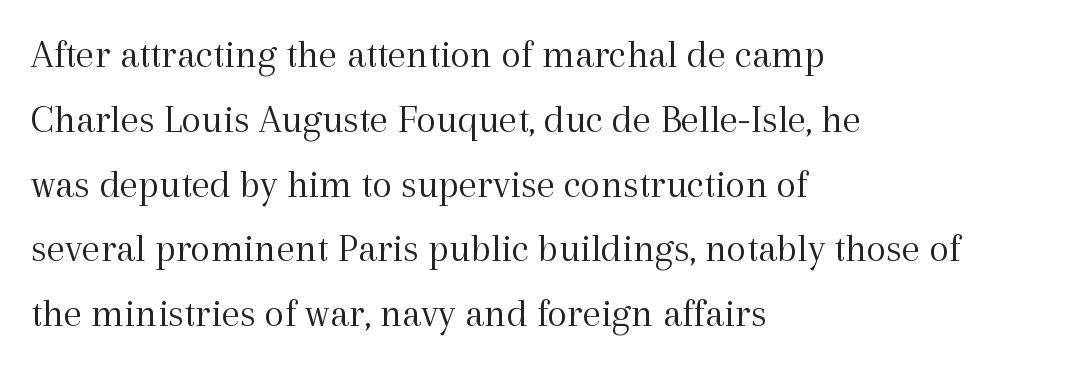
The image shows 41 px light serif type, upright; set left-aligned, normal line spacing (1.58x), normal letter spacing, not underlined; a medium x-height.
